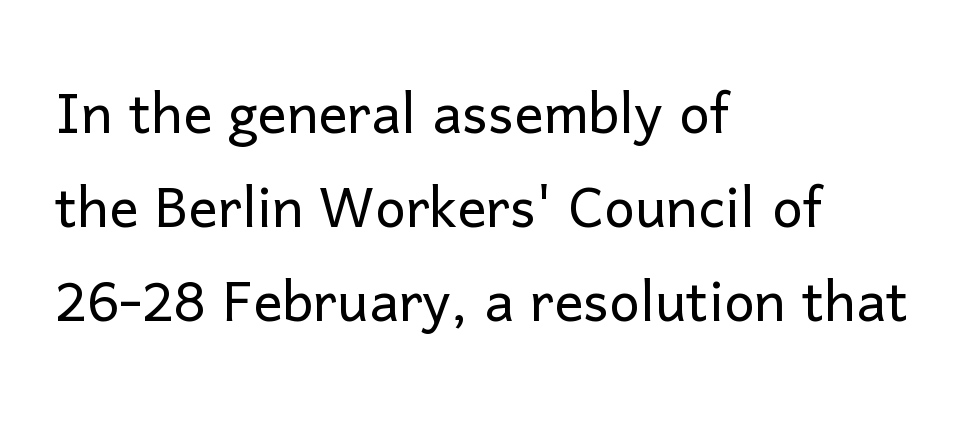
{"serif": "no", "italic": "no", "bold": "no", "weight": "light", "width": "normal", "stroke_contrast": "low", "x_height": "medium", "monospaced": "no", "underline": "no", "align": "left", "line_spacing": "normal", "line_spacing_ratio": 1.29, "letter_spacing": "normal", "letter_spacing_em": 0.0, "glyph_px": 73}
